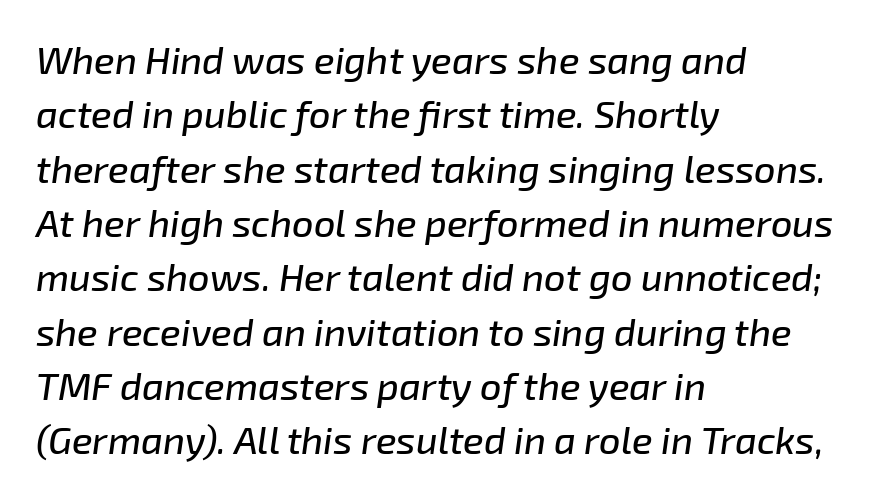
The image shows 38 px text type, italic (leaning right); set left-aligned, normal line spacing (1.43x), normal letter spacing, not underlined; low stroke contrast and a medium x-height.
